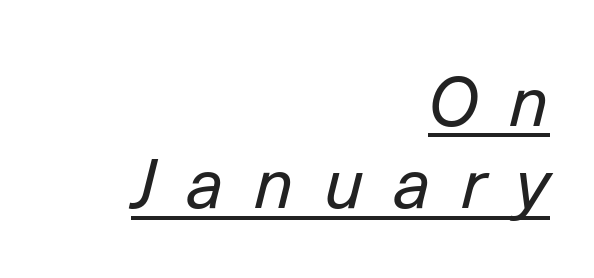
The image shows 69 px regular-weight type, italic (leaning right); set right-aligned, line spacing 1.19x, unusually wide letter spacing (+0.44 em), underlined; low stroke contrast and a medium x-height.
